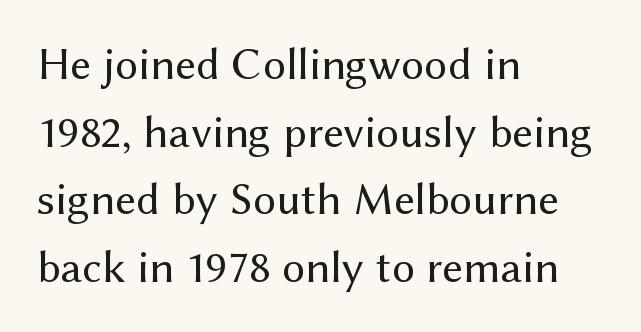
The passage is arranged the way most books set body copy — flush left. Tracking here is standard; glyphs follow each other at the usual distance. The type family on display is of the sans-serif kind. The lettering stays uniformly vertical, giving the passage a roman look. Students, observe: this is what conventionally led text looks like.
